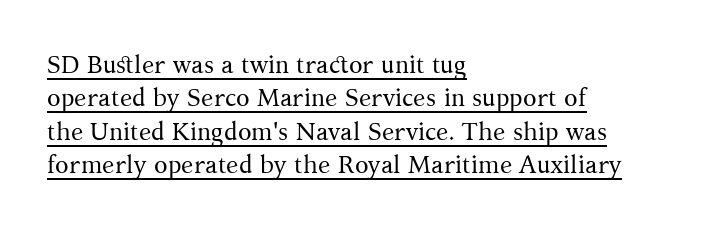
Casual observation: everything's shoved over to the left. Between one letter and the next there's only the usual sliver of space. Underlining? Definitely there. This is the regular roman posture of the typeface.
